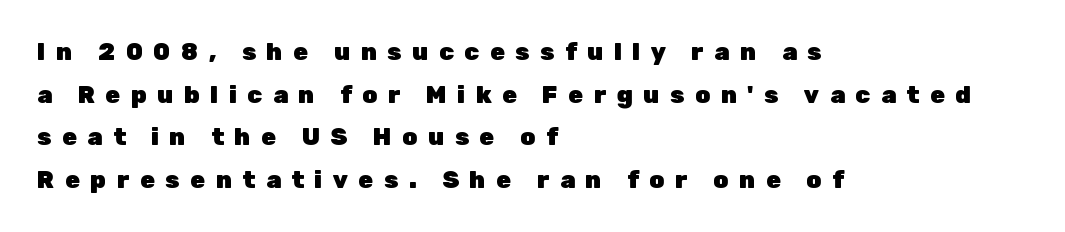
Q: Is the text bold? A: Yes.
Q: Is the text italic (slanted)? A: No, it is upright.
Q: Is the text underlined? A: No.
Q: How is the paragraph aligned? A: Left-aligned.
Q: Is the spacing between letters normal or unusually wide? A: Unusually wide.
